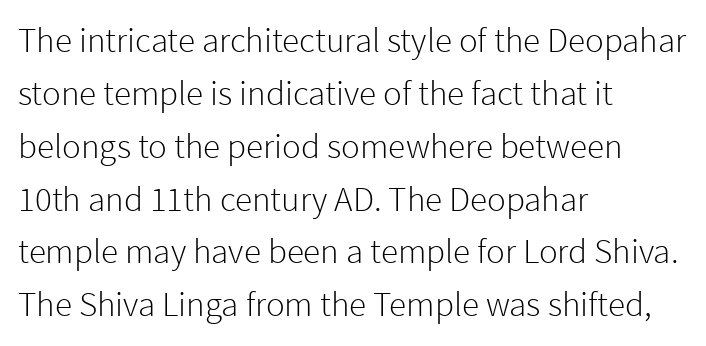
Italic: no, the glyphs are upright roman. Weight: in the light-to-regular range. Beneath every word, the page is bare. Default kerning and tracking; the words read as compact shapes. Compared with a centered layout, this one pins lines to the left instead.
